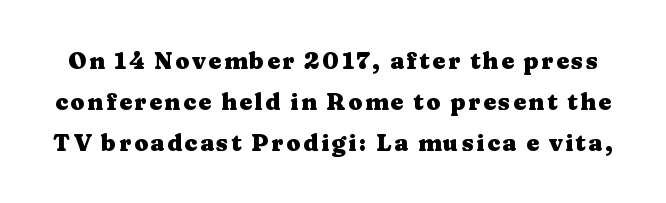
The image shows 23 px bold type, upright; set line spacing 1.78x, not underlined.
